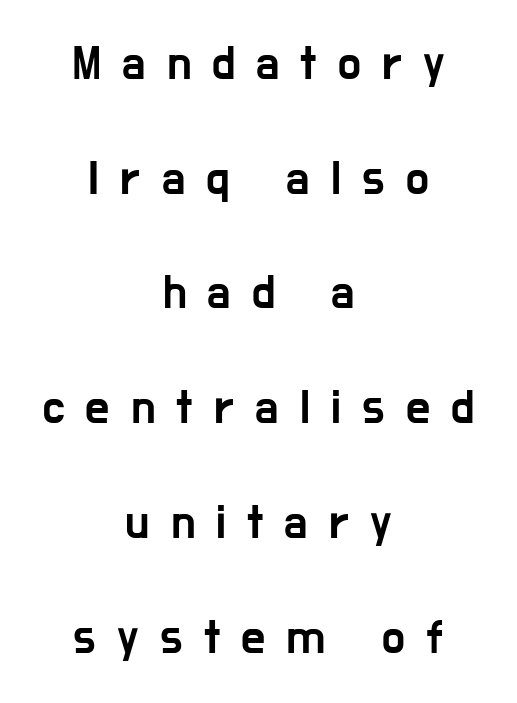
Q: Is the text italic (slanted)? A: No, it is upright.
Q: Is the typeface a serif or a sans-serif typeface? A: Sans-serif.
Q: Is the text underlined? A: No.
Q: How is the paragraph aligned? A: Centered.
Q: Is the spacing between letters normal or unusually wide? A: Unusually wide.
Q: Is the spacing between lines tight, normal or loose? A: Loose.
Q: Width (condensed, normal, or wide)? A: Condensed.
Q: Stroke contrast? A: Low.
Q: x-height? A: Medium.
Q: Monospaced? A: No.
